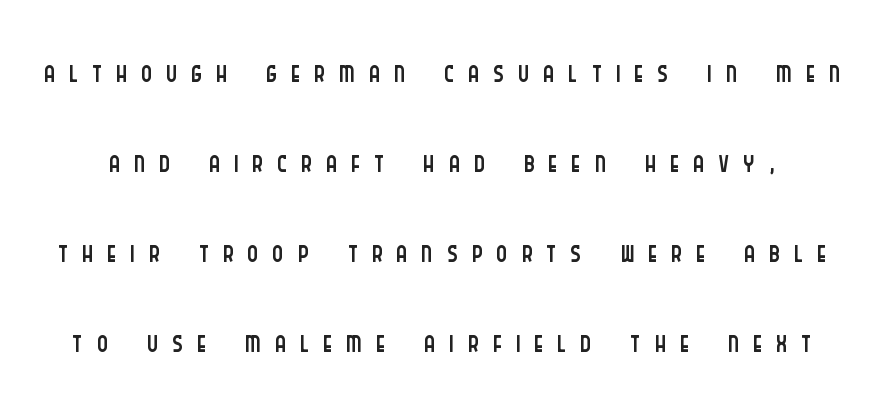
The image shows 42 px light, condensed sans-serif type, upright; set loose line spacing (2.14x), unusually wide letter spacing (+0.33 em), not underlined; low stroke contrast and a large x-height.
